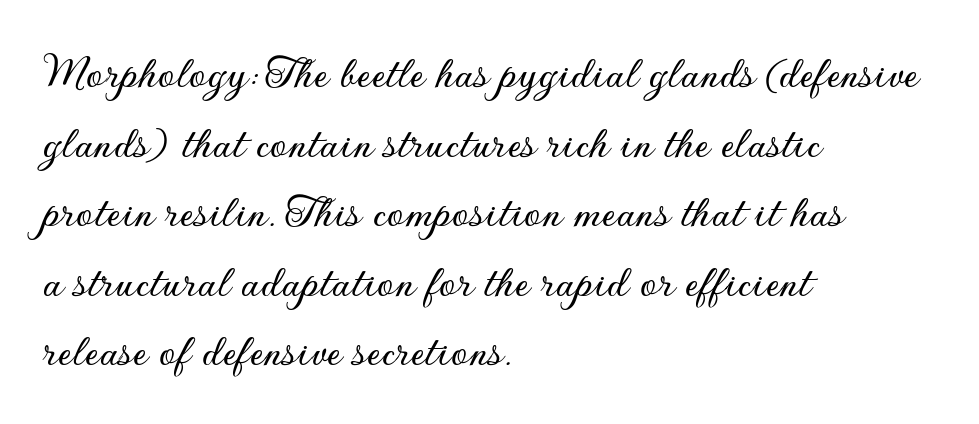
Whoever set this chose a conventional vertical rhythm. Proportional: the letters do not fall into vertical columns. No feet cap the strokes, marking this as sans-serif type. The specimen omits any rule beneath the text block's lines. The lines are quadded left. You could call the tracking neutral — neither tight nor loose.
